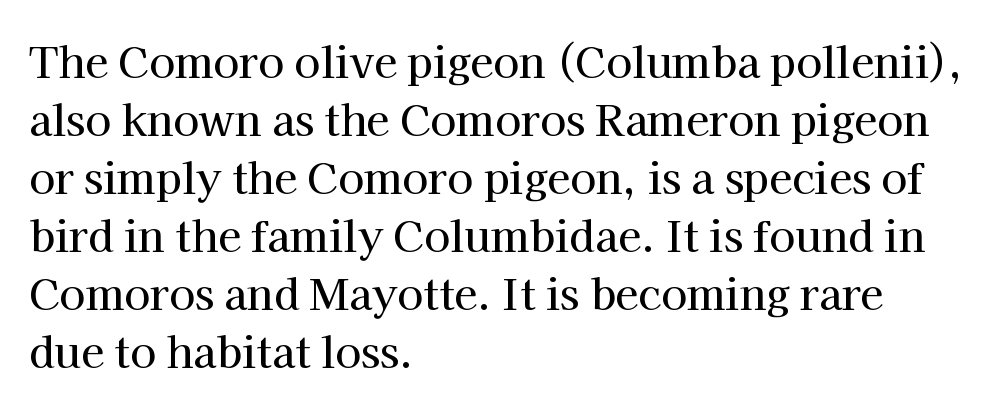
Q: Is the text italic (slanted)? A: No, it is upright.
Q: Is the typeface a serif or a sans-serif typeface? A: Serif.
Q: Is the text underlined? A: No.
Q: How is the paragraph aligned? A: Left-aligned.
Q: Is the spacing between letters normal or unusually wide? A: Normal.
Q: Is the spacing between lines tight, normal or loose? A: Normal.
Q: Width (condensed, normal, or wide)? A: Normal.
Q: Stroke contrast? A: High.
Q: x-height? A: Medium.
Q: Monospaced? A: No.
